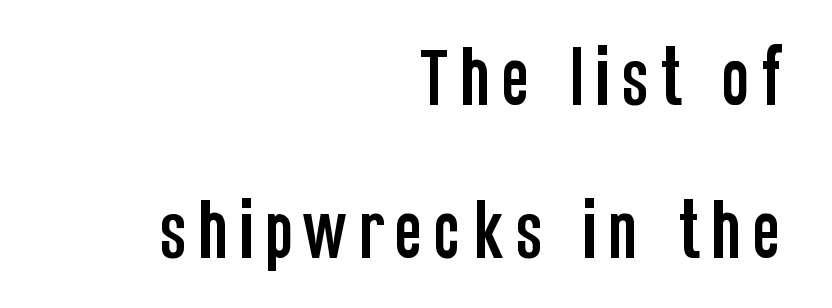
Q: Is the text italic (slanted)? A: No, it is upright.
Q: Is the typeface a serif or a sans-serif typeface? A: Sans-serif.
Q: Is the text underlined? A: No.
Q: How is the paragraph aligned? A: Right-aligned.
Q: Is the spacing between lines tight, normal or loose? A: Loose.
Q: Width (condensed, normal, or wide)? A: Condensed.
Q: Stroke contrast? A: Low.
Q: x-height? A: Large.
Q: Monospaced? A: No.
